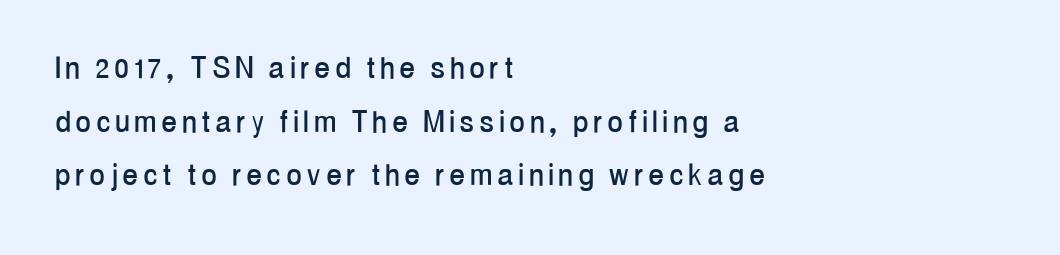
{"serif": "no", "italic": "no", "width": "condensed", "stroke_contrast": "low", "x_height": "medium", "monospaced": "no", "underline": "no", "align": "left", "line_spacing": "normal", "line_spacing_ratio": 1.49, "glyph_px": 36}
